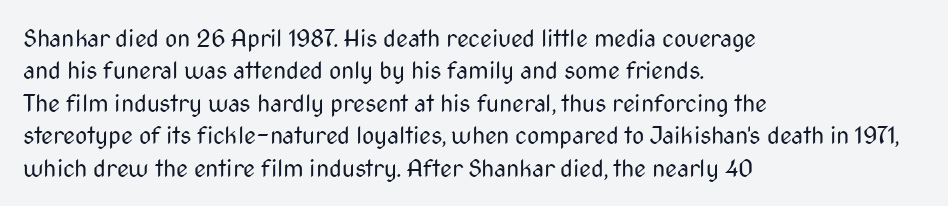
The image shows 24 px text type, upright; set left-aligned, normal line spacing (1.35x), normal letter spacing, not underlined.
